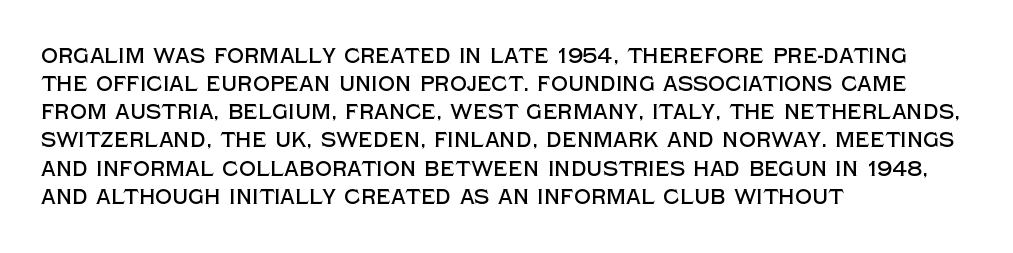
Q: Is the text italic (slanted)? A: No, it is upright.
Q: Is the text underlined? A: No.
Q: How is the paragraph aligned? A: Left-aligned.
Q: Is the spacing between letters normal or unusually wide? A: Normal.
Q: Is the spacing between lines tight, normal or loose? A: Normal.
